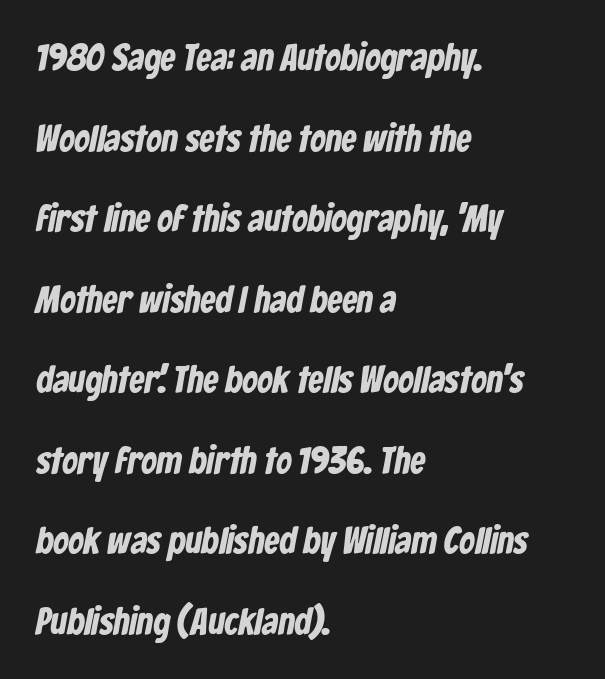
{"serif": "no", "bold": "yes", "weight": "bold", "width": "condensed", "stroke_contrast": "low", "x_height": "medium", "monospaced": "no", "underline": "no", "align": "left", "line_spacing": "loose", "line_spacing_ratio": 2.12, "letter_spacing": "normal", "letter_spacing_em": 0.0, "glyph_px": 38}
